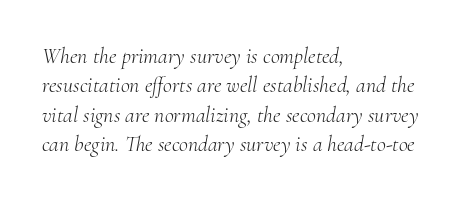
{"italic": "yes", "lean": "right", "slant_degrees": 10, "bold": "no", "underline": "no", "align": "left", "line_spacing": "normal", "line_spacing_ratio": 1.34, "letter_spacing": "normal", "letter_spacing_em": 0.0, "glyph_px": 22}
